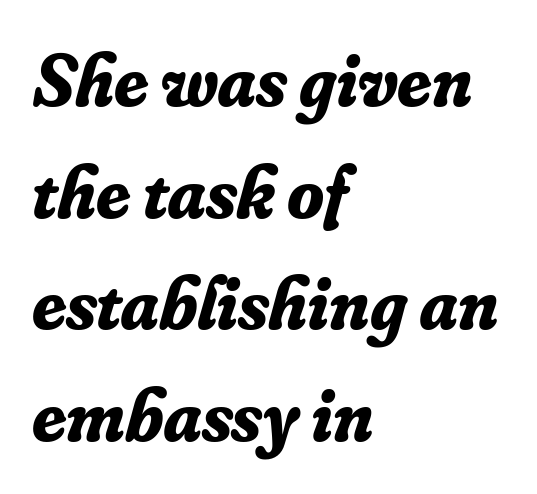
The image shows 75 px bold serif type, italic (leaning right); set left-aligned, normal line spacing (1.49x), normal letter spacing, not underlined; low stroke contrast and a small x-height.
